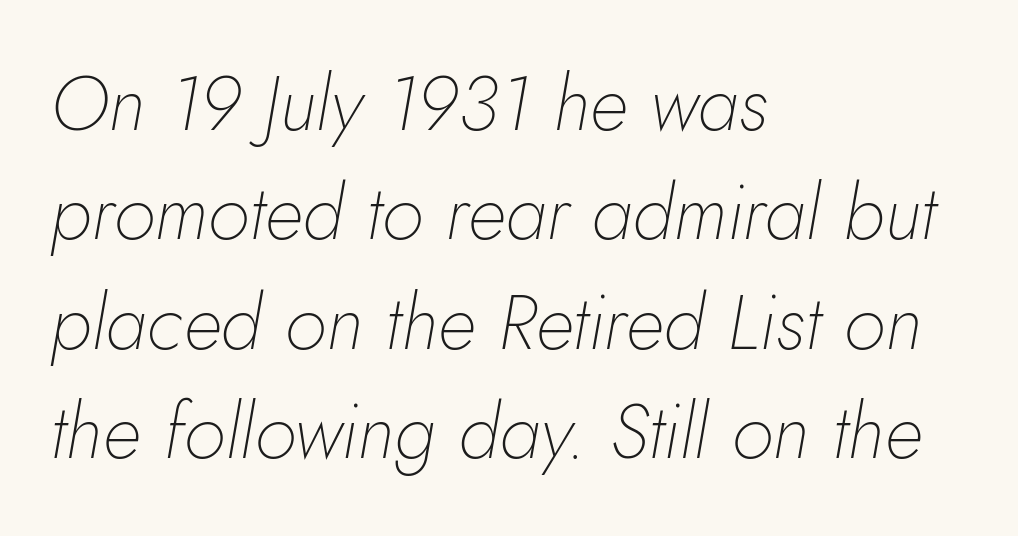
The image shows 77 px thin type, italic (leaning right); set left-aligned, normal line spacing (1.42x), normal letter spacing, not underlined; low stroke contrast and a small x-height.
